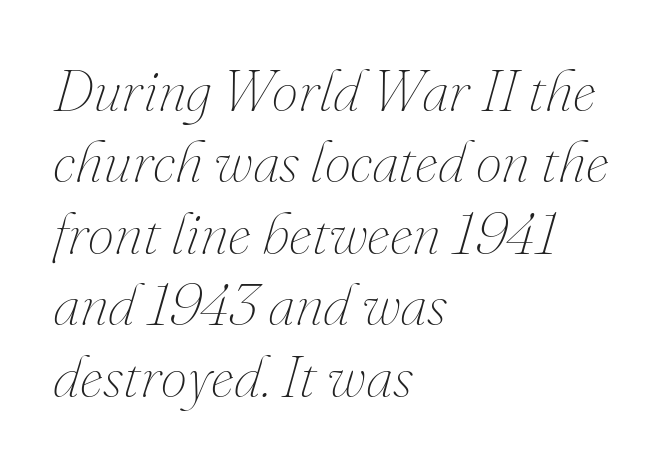
The image shows 59 px thin type, italic (leaning right); set left-aligned, line spacing 1.21x, normal letter spacing, not underlined; medium stroke contrast and a small x-height.
